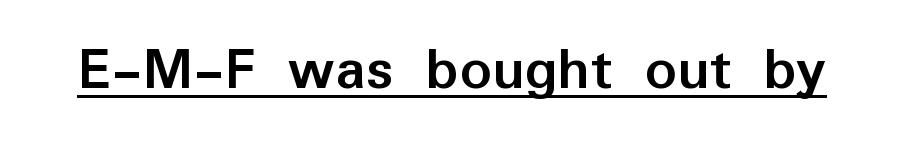
Q: Is the text bold? A: Yes.
Q: Is the text italic (slanted)? A: No, it is upright.
Q: Is the typeface a serif or a sans-serif typeface? A: Sans-serif.
Q: Is the text underlined? A: Yes.
Q: Is the spacing between letters normal or unusually wide? A: Normal.
Q: Width (condensed, normal, or wide)? A: Normal.
Q: Stroke contrast? A: Low.
Q: x-height? A: Medium.
Q: Monospaced? A: No.
